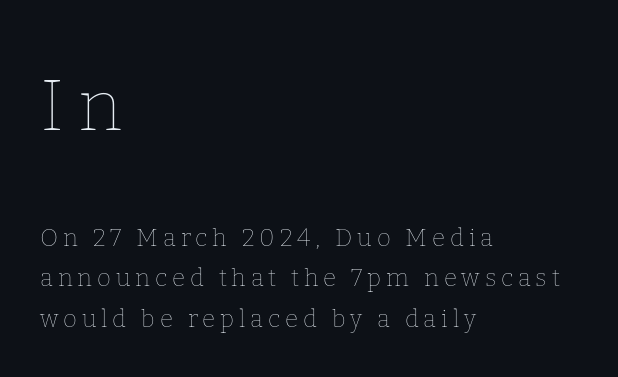
The image shows 71 px thin type, upright; set left-aligned, normal line spacing (1.67x), unusually wide letter spacing (+0.2 em), not underlined; the first (top) block is 2.96x larger; low stroke contrast and a medium x-height.
